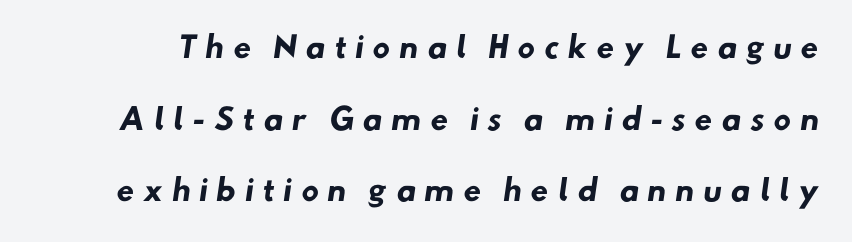
The image shows 29 px heavy sans-serif type; set loose line spacing (2.47x), unusually wide letter spacing (+0.29 em), not underlined; low stroke contrast and a small x-height.
